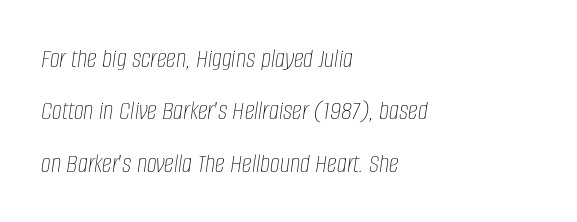
This rendering leaves character spacing at its baseline value. One-word summary of the alignment: left. Letters rest on an invisible, unmarked baseline. The letters advance in unequal steps, a hallmark of proportional type. Think standard paragraph weight, or any step lighter than that. Quick note: italic.
